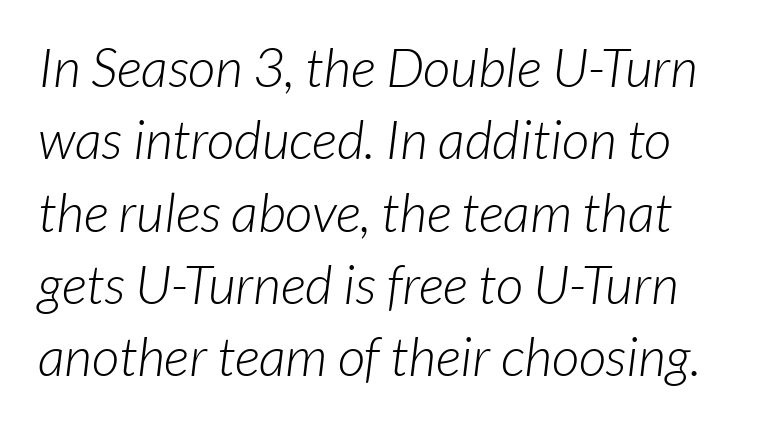
Notice how descenders clear the ascenders below comfortably — that's standard leading. I'd call this a sans setting — the letters go barefoot. The area under the type is left untouched. The font is comparable to plain body text, perhaps lighter. Tracking here is standard; glyphs follow each other at the usual distance.
